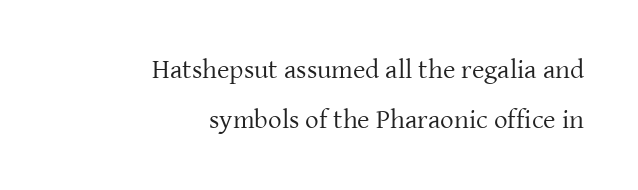
The image shows 27 px text type, upright; set right-aligned, line spacing 1.84x, normal letter spacing, not underlined.
